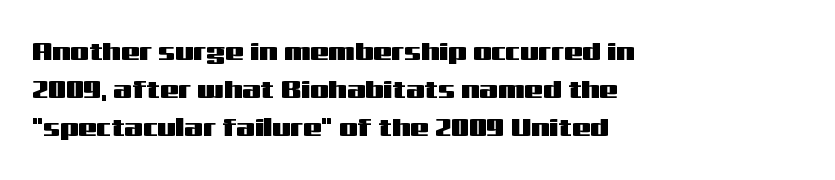
Q: Is the text italic (slanted)? A: No, it is upright.
Q: Is the text underlined? A: No.
Q: How is the paragraph aligned? A: Left-aligned.
Q: Is the spacing between letters normal or unusually wide? A: Normal.
Q: Is the spacing between lines tight, normal or loose? A: Normal.
